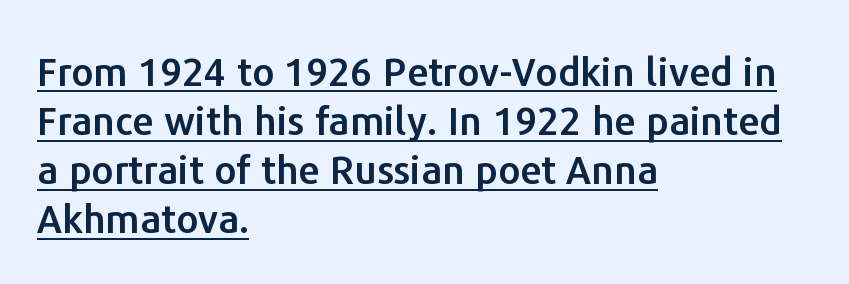
The image shows 39 px sans-serif type, upright; set left-aligned, normal line spacing (1.26x), normal letter spacing, underlined; low stroke contrast and a medium x-height.
